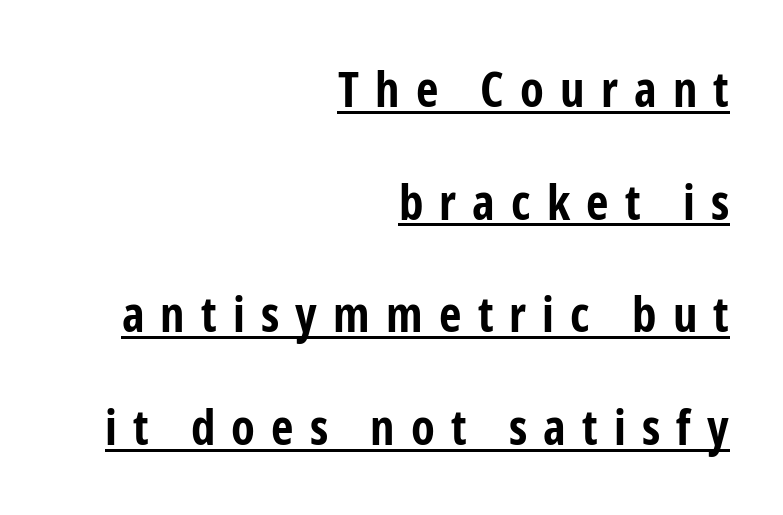
{"serif": "no", "italic": "no", "bold": "yes", "weight": "bold", "width": "condensed", "stroke_contrast": "low", "x_height": "medium", "monospaced": "no", "underline": "yes", "align": "right", "line_spacing": "loose", "line_spacing_ratio": 2.3, "letter_spacing": "wide", "letter_spacing_em": 0.33, "glyph_px": 49}
